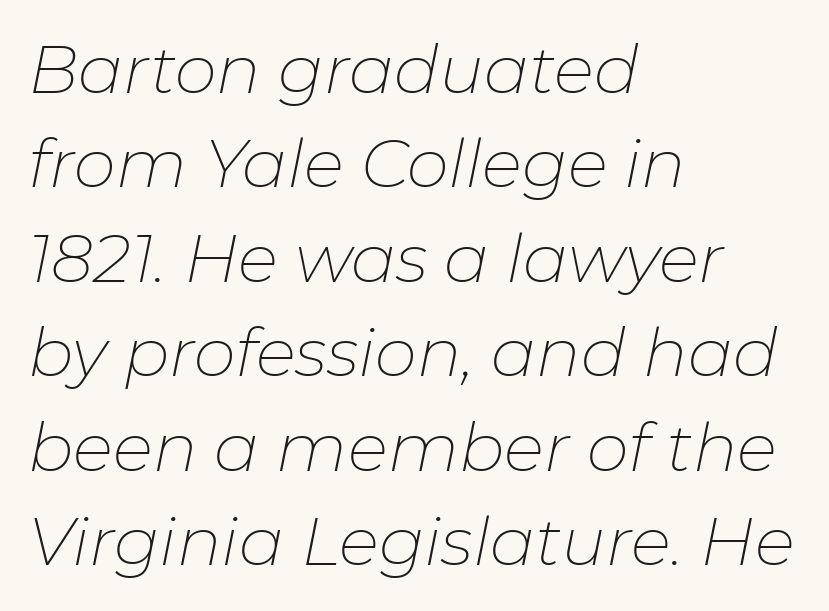
The image shows 67 px thin type, italic (leaning right); set left-aligned, normal line spacing (1.41x), normal letter spacing, not underlined; low stroke contrast and a medium x-height.
